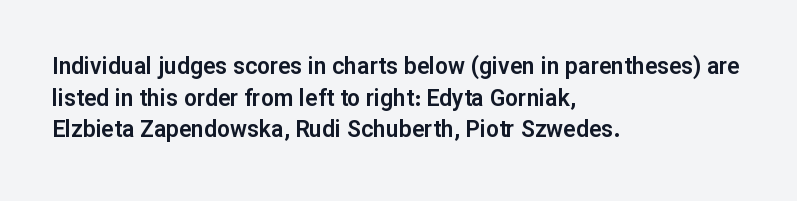
Q: Is the text italic (slanted)? A: No, it is upright.
Q: Is the text underlined? A: No.
Q: How is the paragraph aligned? A: Left-aligned.
Q: Is the spacing between letters normal or unusually wide? A: Normal.
Q: Is the spacing between lines tight, normal or loose? A: Normal.
